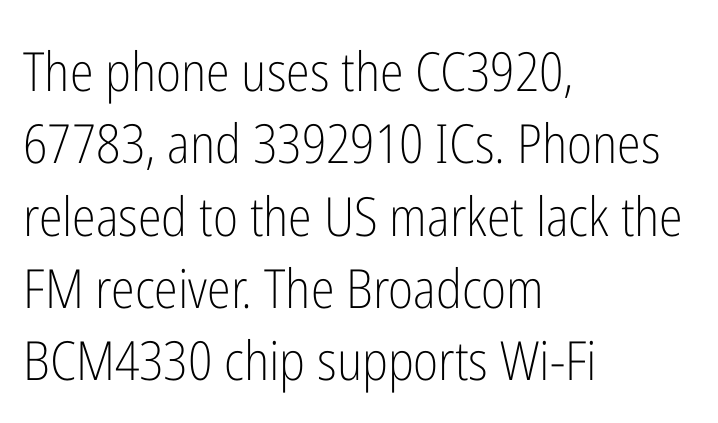
{"serif": "no", "italic": "no", "bold": "no", "weight": "light", "width": "condensed", "stroke_contrast": "low", "x_height": "medium", "monospaced": "no", "underline": "no", "align": "left", "line_spacing": "normal", "line_spacing_ratio": 1.34, "letter_spacing": "normal", "letter_spacing_em": 0.0, "glyph_px": 54}
